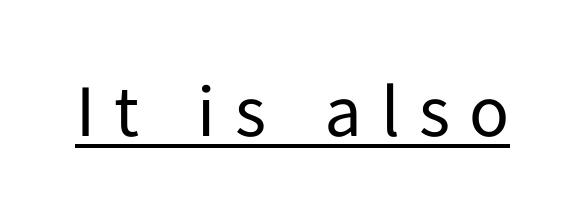
Q: Is the text bold? A: No.
Q: Is the text italic (slanted)? A: No, it is upright.
Q: Is the typeface a serif or a sans-serif typeface? A: Sans-serif.
Q: Is the text underlined? A: Yes.
Q: Is the spacing between letters normal or unusually wide? A: Unusually wide.
Q: Width (condensed, normal, or wide)? A: Normal.
Q: Stroke contrast? A: Low.
Q: x-height? A: Medium.
Q: Monospaced? A: No.
